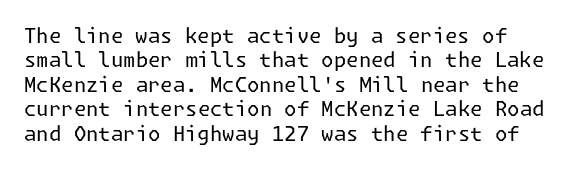
Decoration check: the copy has no underline. Caption: face not bold, strokes unweighted. Tall strokes in this sample are plumb rather than angled. Here the glyphs are tracked normally, forming tight word shapes.
